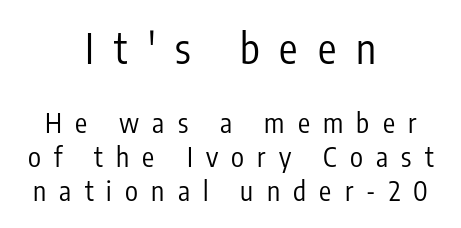
{"serif": "no", "italic": "no", "bold": "no", "weight": "regular", "width": "condensed", "stroke_contrast": "low", "x_height": "medium", "monospaced": "no", "underline": "no", "align": "center", "line_spacing": "normal", "line_spacing_ratio": 1.25, "letter_spacing": "wide", "letter_spacing_em": 0.49, "larger_block": "first", "size_ratio": 1.52, "glyph_px": 41}
